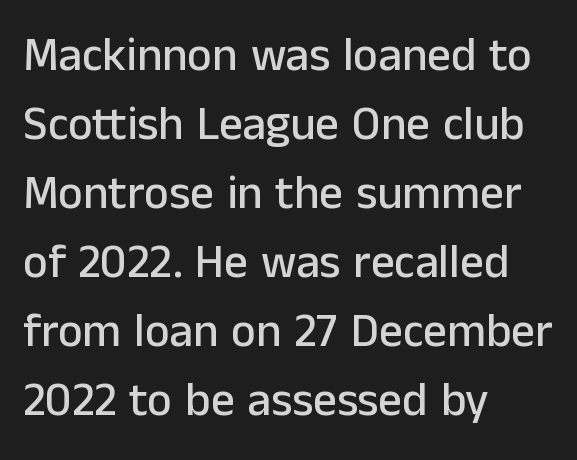
Q: Is the text italic (slanted)? A: No, it is upright.
Q: Is the typeface a serif or a sans-serif typeface? A: Sans-serif.
Q: Is the text underlined? A: No.
Q: How is the paragraph aligned? A: Left-aligned.
Q: Is the spacing between letters normal or unusually wide? A: Normal.
Q: Is the spacing between lines tight, normal or loose? A: Normal.
Q: Width (condensed, normal, or wide)? A: Normal.
Q: Stroke contrast? A: Low.
Q: x-height? A: Medium.
Q: Monospaced? A: No.
